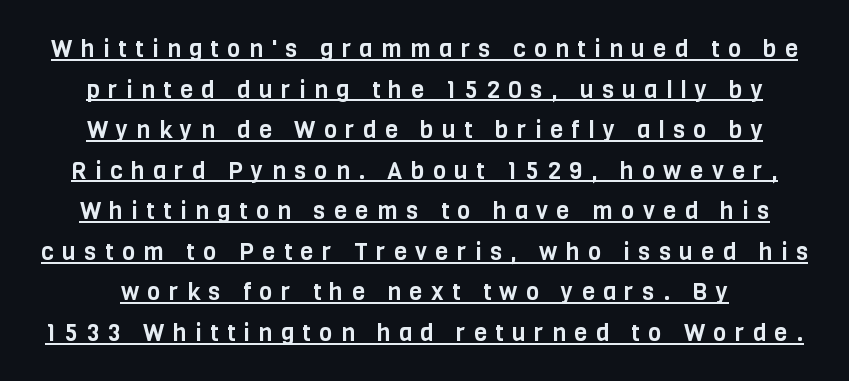
The image shows 24 px text type, upright; set normal line spacing (1.69x), unusually wide letter spacing (+0.35 em), underlined.
